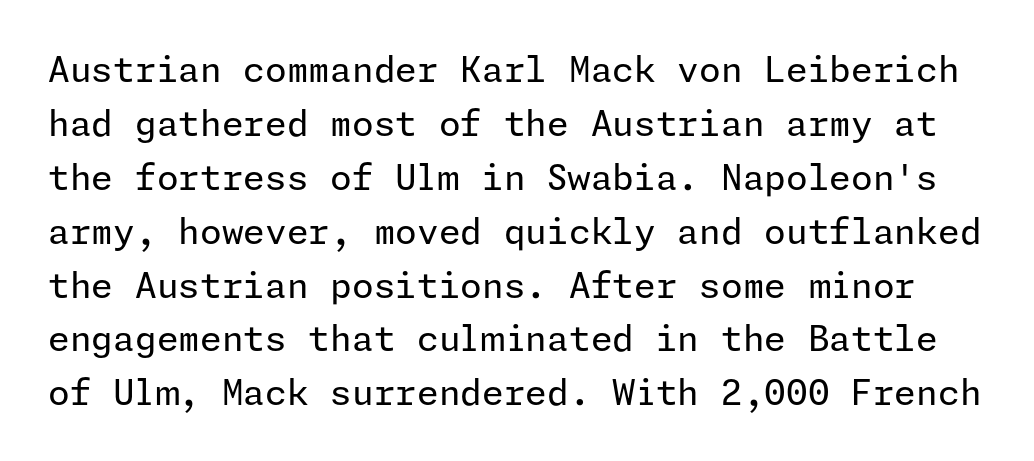
The image shows 35 px regular-weight sans-serif type, upright; set normal line spacing (1.54x), normal letter spacing, not underlined; low stroke contrast and a medium x-height.
